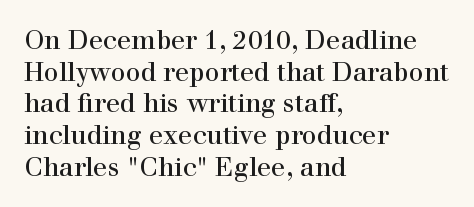
Nope, not italic — everything's standing straight. The font is comparable to plain body text, perhaps lighter. Inter-character spacing is left at the font's built-in metrics. The zone under the glyphs is completely vacant. These lines are set flush left with a ragged right edge.
